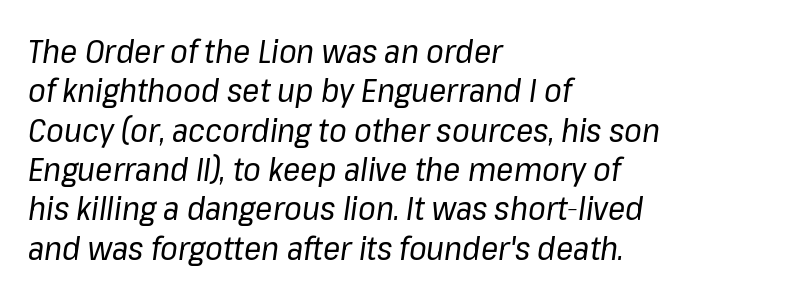
The foot of each line stays bare and open. The passage shown is typed in a proportional face where columns would drift. The weight would be labelled regular, book, light, or lighter still. The rendering keeps characters at their native spacing. Italic? Definitely — the glyphs are oblique.
